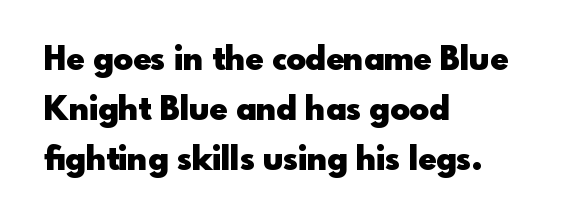
The image shows 33 px heavy sans-serif type, upright; set left-aligned, normal line spacing (1.51x), normal letter spacing, not underlined; a small x-height.
